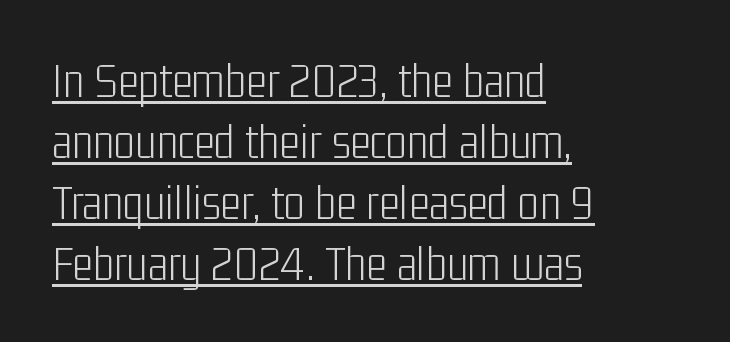
Q: Is the text bold? A: No.
Q: Is the text italic (slanted)? A: No, it is upright.
Q: Is the typeface a serif or a sans-serif typeface? A: Sans-serif.
Q: Is the text underlined? A: Yes.
Q: How is the paragraph aligned? A: Left-aligned.
Q: Is the spacing between letters normal or unusually wide? A: Normal.
Q: Width (condensed, normal, or wide)? A: Condensed.
Q: Stroke contrast? A: Low.
Q: x-height? A: Medium.
Q: Monospaced? A: No.
